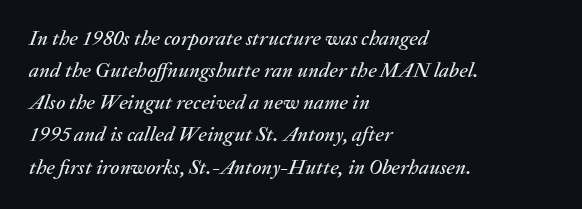
Q: Is the text italic (slanted)? A: Yes, it leans right by about 20 degrees.
Q: Is the text underlined? A: No.
Q: How is the paragraph aligned? A: Left-aligned.
Q: Is the spacing between letters normal or unusually wide? A: Normal.
Q: Is the spacing between lines tight, normal or loose? A: Normal.
